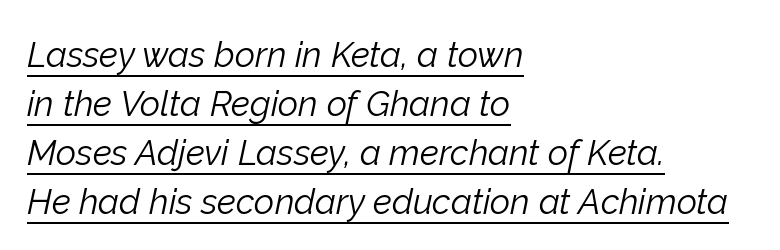
Q: Is the text bold? A: No.
Q: Is the text italic (slanted)? A: Yes, it leans right by about 12 degrees.
Q: Is the text underlined? A: Yes.
Q: How is the paragraph aligned? A: Left-aligned.
Q: Is the spacing between letters normal or unusually wide? A: Normal.
Q: Is the spacing between lines tight, normal or loose? A: Normal.
Q: Width (condensed, normal, or wide)? A: Normal.
Q: Stroke contrast? A: Low.
Q: x-height? A: Medium.
Q: Monospaced? A: No.
